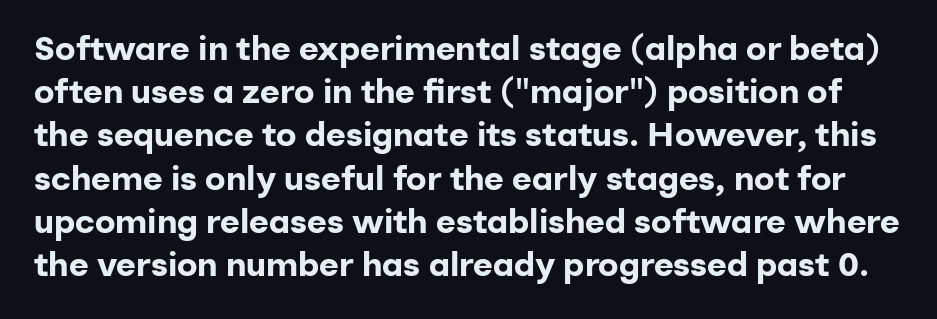
The image shows 34 px bold sans-serif type, upright; set normal line spacing (1.27x), normal letter spacing, not underlined; low stroke contrast and a medium x-height.
